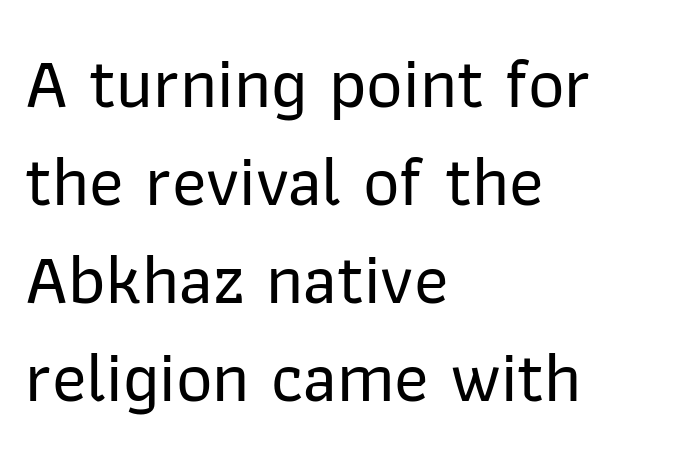
The image shows 71 px sans-serif type, upright; set left-aligned, normal line spacing (1.38x), normal letter spacing, not underlined; low stroke contrast and a medium x-height.
